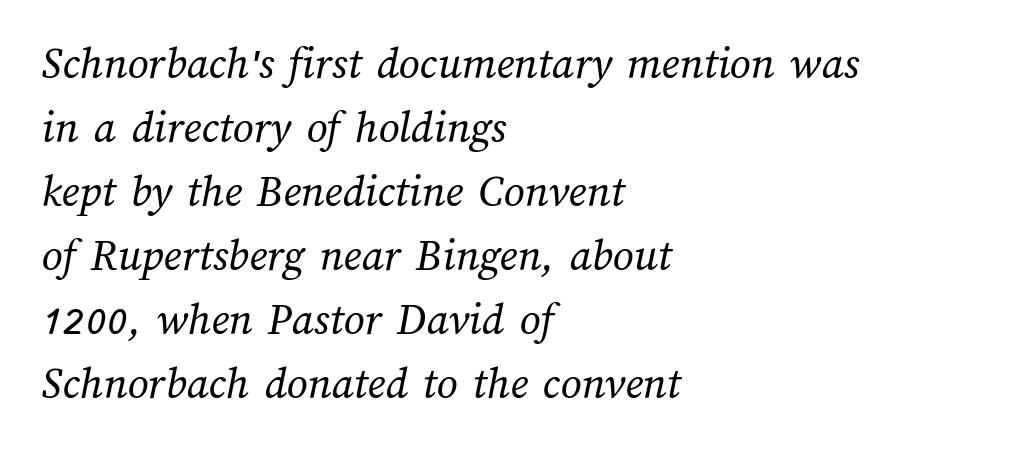
The image shows 46 px regular-weight type; set left-aligned, normal line spacing (1.39x), normal letter spacing, not underlined; medium stroke contrast and a medium x-height.
